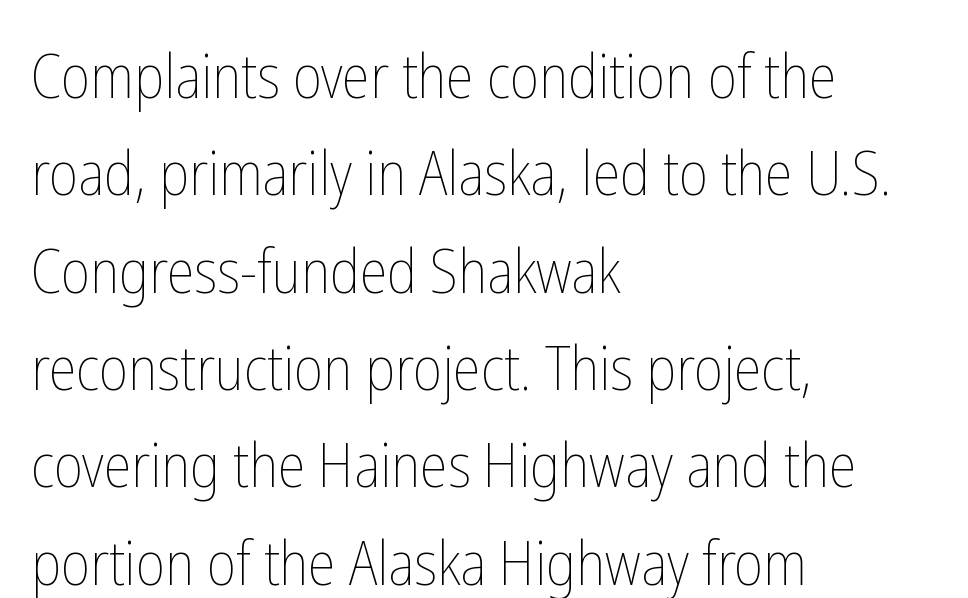
A student would call this left alignment; a typographer would say flush left, rag right. This sample has the flowing, uneven cadence of proportional lettering. Stem width sits at or under what a default text font uses. The space between consecutive lines is moderate. The letterforms sit shoulder to shoulder at normal distance.
